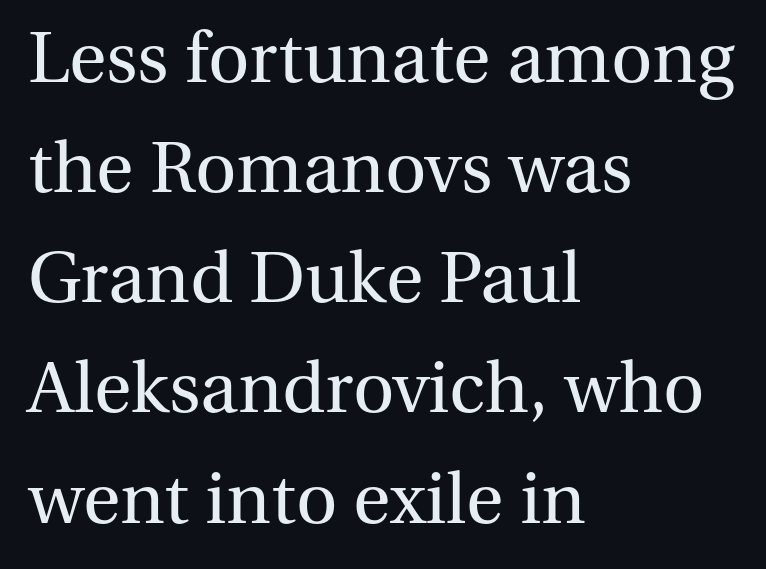
The image shows 72 px regular-weight serif type, upright; set left-aligned, normal line spacing (1.53x), normal letter spacing, not underlined; medium stroke contrast and a medium x-height.
